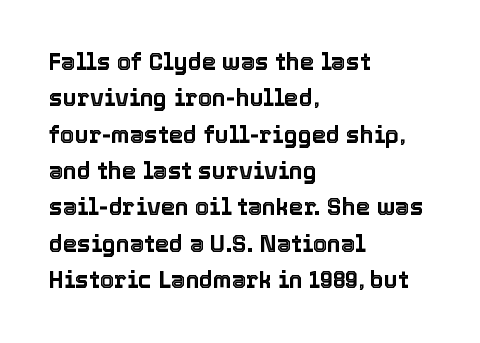
{"italic": "no", "underline": "no", "align": "left", "line_spacing": "normal", "line_spacing_ratio": 1.58, "letter_spacing": "normal", "letter_spacing_em": 0.0, "glyph_px": 23}
